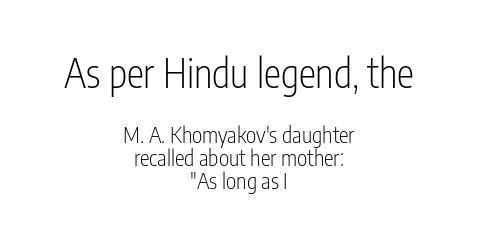
Q: Is the text bold? A: No.
Q: Is the text italic (slanted)? A: No, it is upright.
Q: Is the typeface a serif or a sans-serif typeface? A: Sans-serif.
Q: Is the text underlined? A: No.
Q: How is the paragraph aligned? A: Centered.
Q: Is the spacing between letters normal or unusually wide? A: Normal.
Q: Is the spacing between lines tight, normal or loose? A: Tight.
Q: Which block of text is set in a larger size, the first (top) or the second (bottom)? A: The first (top) one.
Q: Width (condensed, normal, or wide)? A: Condensed.
Q: Stroke contrast? A: Low.
Q: x-height? A: Medium.
Q: Monospaced? A: No.
